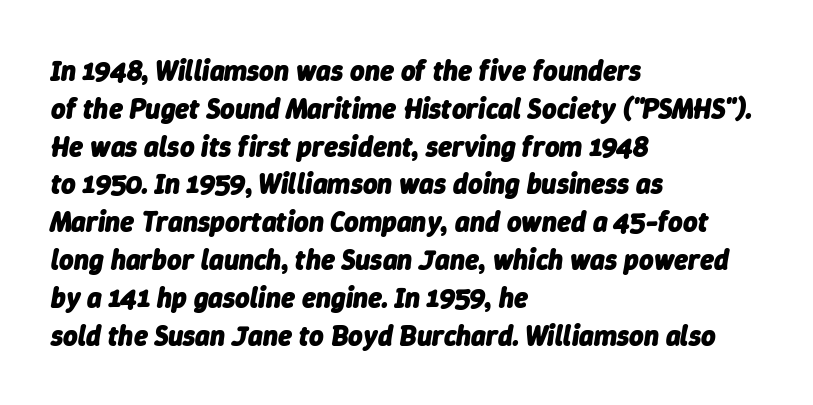
The image shows 28 px heavy type, italic (leaning right); set left-aligned, normal line spacing (1.35x), normal letter spacing, not underlined; low stroke contrast and a medium x-height.
